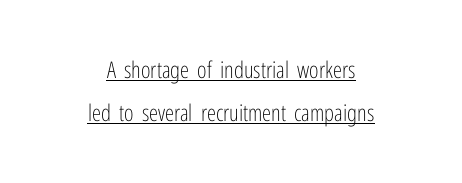
The image shows 23 px text type, upright; set centered, line spacing 1.87x, normal letter spacing, underlined.
